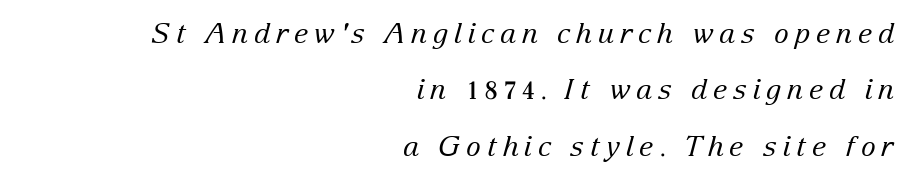
The letters advance in unequal steps, a hallmark of proportional type. Compared with typical paragraphs, the rows here are farther apart. The font family rendered here belongs to the serif group. The foot of each line stays bare and open. Heft: none added — not bold.
